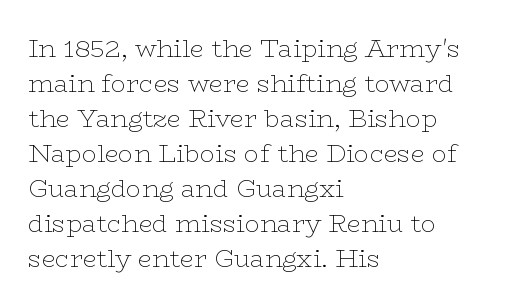
{"italic": "no", "bold": "no", "underline": "no", "align": "left", "line_spacing": "normal", "line_spacing_ratio": 1.4, "letter_spacing": "normal", "letter_spacing_em": 0.0, "glyph_px": 25}
